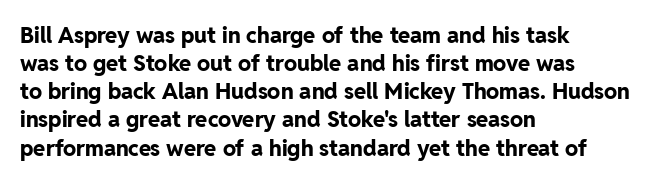
The passage is arranged the way most books set body copy — flush left. No word sits above an underline. Nobody touched the tracking dial on this one. Stroke thickness is high; the sample reads as a true bold.
